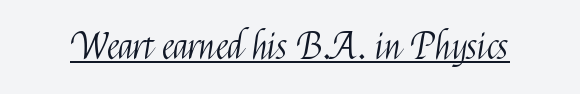
{"serif": "no", "bold": "no", "weight": "light", "width": "condensed", "stroke_contrast": "medium", "x_height": "medium", "monospaced": "no", "underline": "yes", "letter_spacing": "normal", "letter_spacing_em": 0.0, "glyph_px": 37}
